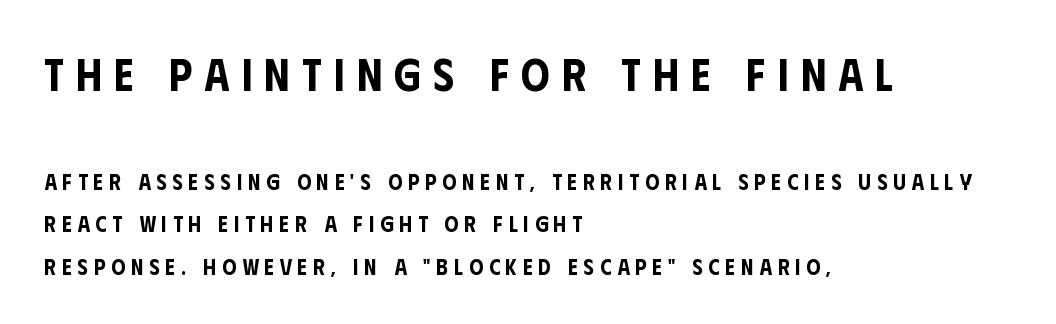
Leading: increased. Plain, unruled lines of type. In terms of letterform style, serifs are entirely absent. Each word looks stretched out because of the extra space between its letters. This is roman type, the default non-slanted kind.
